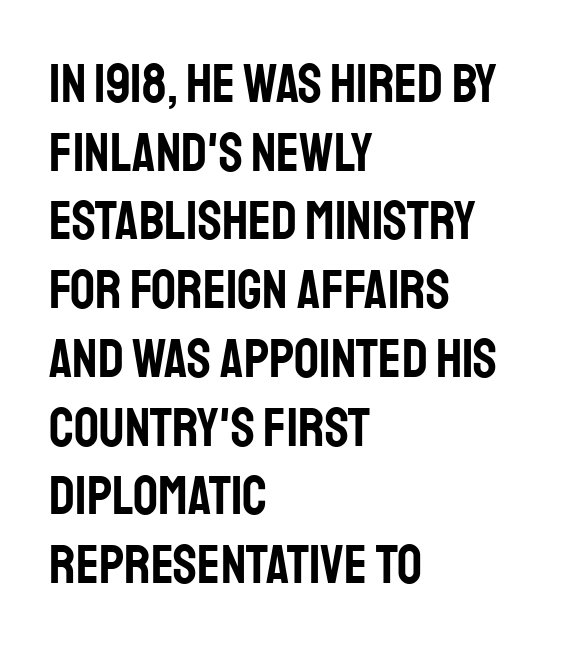
The image shows 55 px condensed sans-serif type, upright; set left-aligned, normal line spacing (1.25x), normal letter spacing, not underlined; low stroke contrast and a large x-height.
